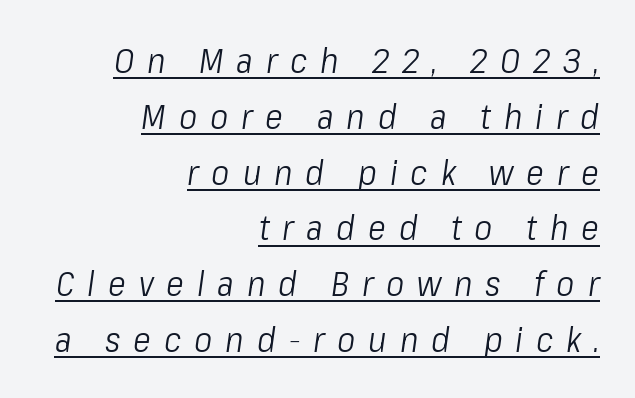
Q: Is the text bold? A: No.
Q: Is the text italic (slanted)? A: Yes, it leans right by about 8 degrees.
Q: Is the text underlined? A: Yes.
Q: How is the paragraph aligned? A: Right-aligned.
Q: Is the spacing between letters normal or unusually wide? A: Unusually wide.
Q: Is the spacing between lines tight, normal or loose? A: Normal.
Q: Width (condensed, normal, or wide)? A: Condensed.
Q: Stroke contrast? A: Low.
Q: x-height? A: Medium.
Q: Monospaced? A: No.
